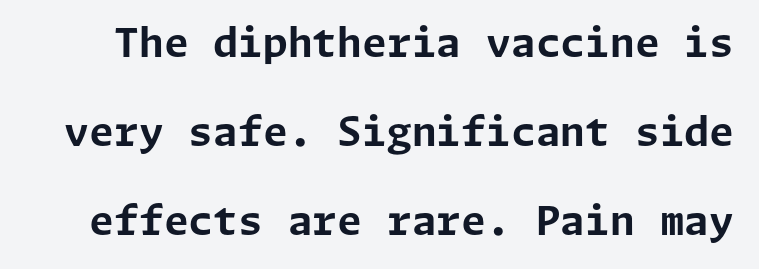
Q: Is the text bold? A: Yes.
Q: Is the text italic (slanted)? A: No, it is upright.
Q: Is the typeface a serif or a sans-serif typeface? A: Sans-serif.
Q: Is the text underlined? A: No.
Q: Is the spacing between letters normal or unusually wide? A: Normal.
Q: Is the spacing between lines tight, normal or loose? A: Loose.
Q: Width (condensed, normal, or wide)? A: Normal.
Q: Stroke contrast? A: Low.
Q: x-height? A: Medium.
